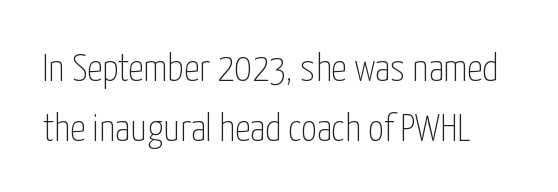
Q: Is the text bold? A: No.
Q: Is the text italic (slanted)? A: No, it is upright.
Q: Is the typeface a serif or a sans-serif typeface? A: Sans-serif.
Q: Is the text underlined? A: No.
Q: Is the spacing between letters normal or unusually wide? A: Normal.
Q: Is the spacing between lines tight, normal or loose? A: Normal.
Q: Width (condensed, normal, or wide)? A: Condensed.
Q: Stroke contrast? A: Low.
Q: x-height? A: Medium.
Q: Monospaced? A: No.
